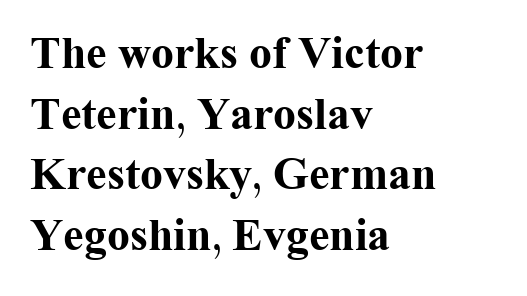
The image shows 46 px bold serif type, upright; set left-aligned, normal line spacing (1.32x), normal letter spacing, not underlined; medium stroke contrast and a medium x-height.
